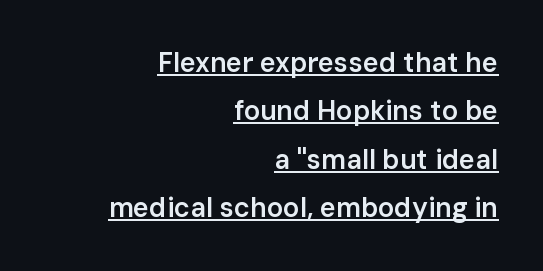
{"italic": "no", "bold": "semi", "underline": "yes", "align": "right", "line_spacing_ratio": 1.79, "letter_spacing": "normal", "letter_spacing_em": 0.0, "glyph_px": 27}
